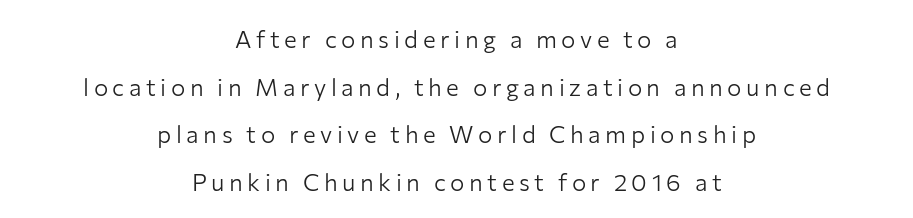
Successive baselines arrive slowly, with a big drop between each. Is the type heavy? It reads as light-to-regular instead. Leftover space on each line is divided equally before and after the words. The baseline area is clear. Every stem runs plumb, perpendicular to the baseline.
